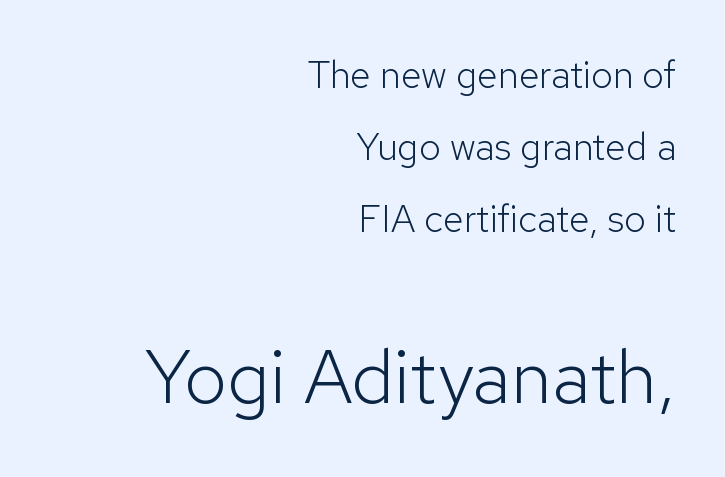
Q: Is the text bold? A: No.
Q: Is the text italic (slanted)? A: No, it is upright.
Q: Is the typeface a serif or a sans-serif typeface? A: Sans-serif.
Q: Is the text underlined? A: No.
Q: How is the paragraph aligned? A: Right-aligned.
Q: Is the spacing between letters normal or unusually wide? A: Normal.
Q: Which block of text is set in a larger size, the first (top) or the second (bottom)? A: The second (bottom) one.
Q: Width (condensed, normal, or wide)? A: Normal.
Q: Stroke contrast? A: Low.
Q: x-height? A: Medium.
Q: Monospaced? A: No.
